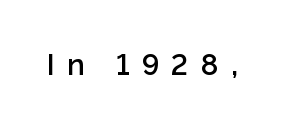
The image shows 29 px semibold sans-serif type, upright; set unusually wide letter spacing (+0.42 em), not underlined; low stroke contrast and a medium x-height.
